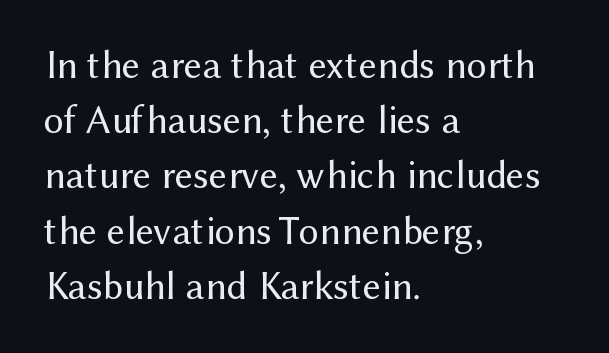
Weight: in the light-to-regular range. Proportional: the letters do not fall into vertical columns. This rendering features lettering with no underline. Line beginnings align vertically; line endings do not.
